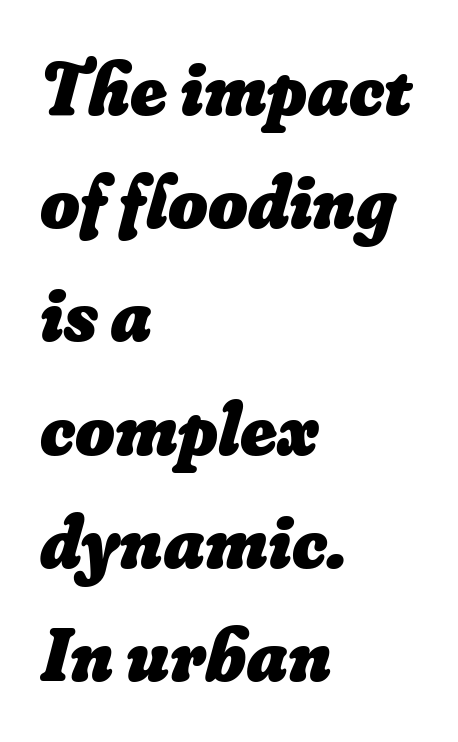
The image shows 76 px heavy type; set left-aligned, normal line spacing (1.49x), normal letter spacing, not underlined; low stroke contrast and a small x-height.
